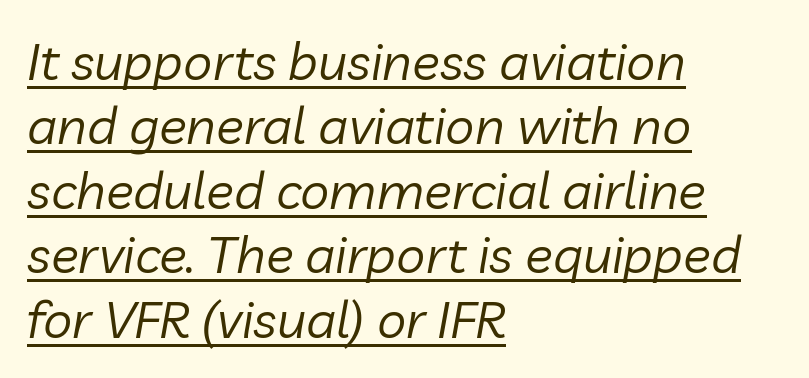
{"italic": "yes", "lean": "right", "slant_degrees": 10, "bold": "no", "weight": "regular", "width": "normal", "stroke_contrast": "low", "x_height": "medium", "monospaced": "no", "underline": "yes", "align": "left", "line_spacing_ratio": 1.24, "letter_spacing": "normal", "letter_spacing_em": 0.0, "glyph_px": 52}
